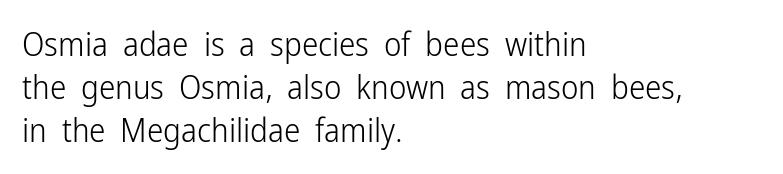
The image shows 33 px light, condensed sans-serif type, upright; set left-aligned, normal line spacing (1.3x), normal letter spacing, not underlined; low stroke contrast and a medium x-height.
